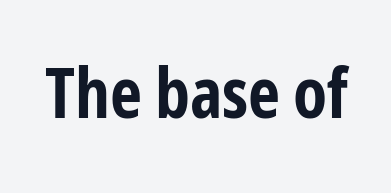
{"serif": "no", "italic": "no", "bold": "yes", "weight": "bold", "width": "condensed", "stroke_contrast": "low", "x_height": "medium", "monospaced": "no", "underline": "no", "letter_spacing": "normal", "letter_spacing_em": 0.0, "glyph_px": 70}
